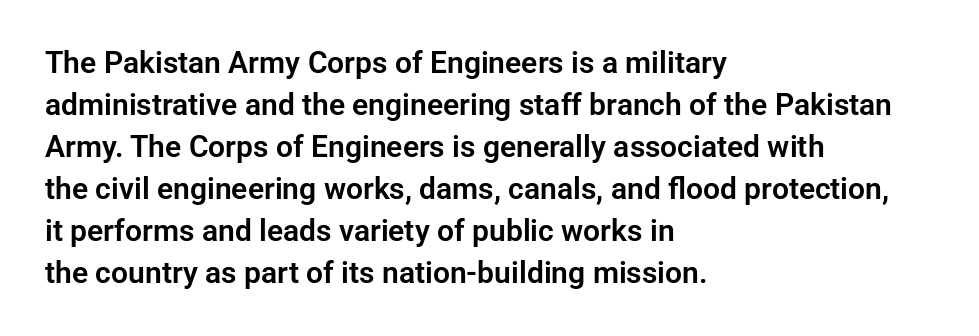
The image shows 30 px sans-serif type, upright; set left-aligned, normal line spacing (1.4x), normal letter spacing, not underlined; low stroke contrast and a medium x-height.
